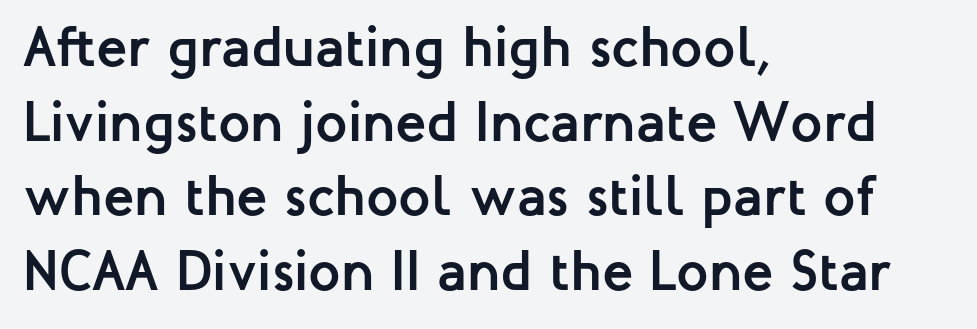
The tracking reads as untouched default to a designer's eye. Style check: upright. The designer went with a sans here, leaving each stem footless. Quick note: underline off.
